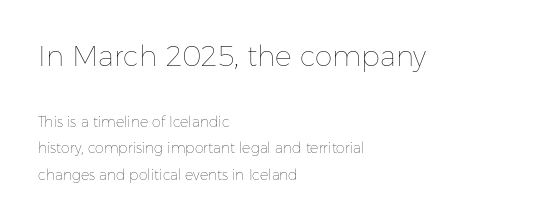
Q: Is the text bold? A: No.
Q: Is the text italic (slanted)? A: No, it is upright.
Q: Is the text underlined? A: No.
Q: How is the paragraph aligned? A: Left-aligned.
Q: Is the spacing between letters normal or unusually wide? A: Normal.
Q: Which block of text is set in a larger size, the first (top) or the second (bottom)? A: The first (top) one.
Q: Width (condensed, normal, or wide)? A: Normal.
Q: Stroke contrast? A: Low.
Q: x-height? A: Medium.
Q: Monospaced? A: No.
